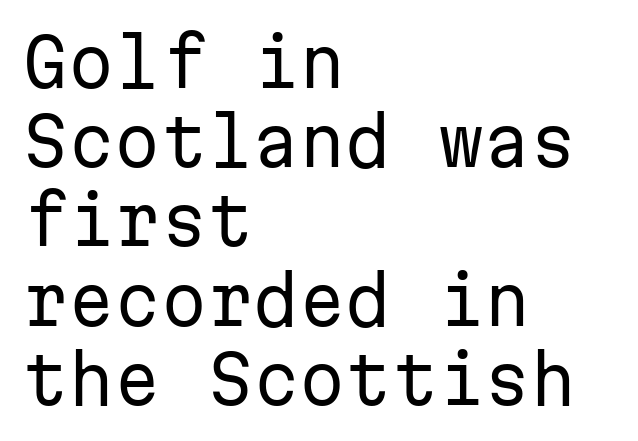
Characters remain perfectly vertical along every line. The rendering uses typewriter-style spacing with identical character cells. Letters rest on an invisible, unmarked baseline. Students, note that the glyphs here touch the page at normal intervals. Are there feet on the stems? There aren't — it's a sans.
